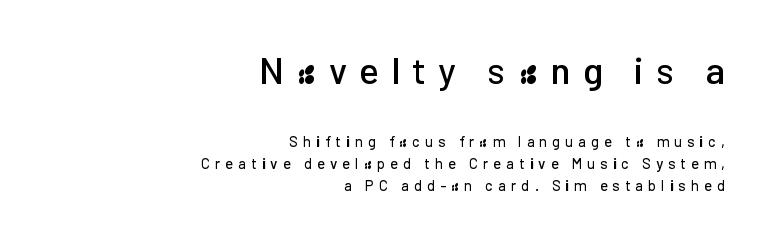
{"serif": "no", "italic": "no", "width": "normal", "stroke_contrast": "low", "x_height": "medium", "monospaced": "no", "underline": "no", "align": "right", "line_spacing": "normal", "line_spacing_ratio": 1.49, "letter_spacing": "wide", "letter_spacing_em": 0.33, "larger_block": "first", "size_ratio": 2.47, "glyph_px": 37}
